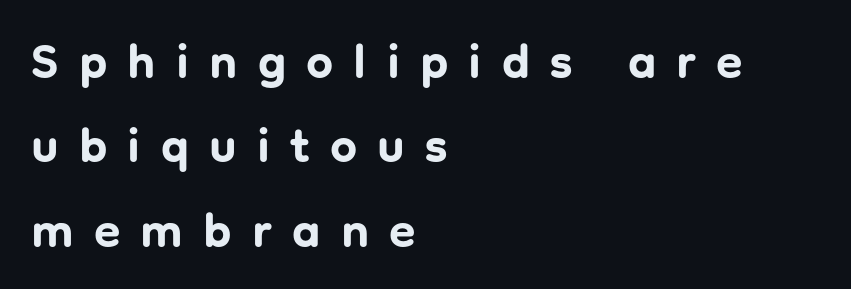
Q: Is the text bold? A: Yes.
Q: Is the text italic (slanted)? A: No, it is upright.
Q: Is the typeface a serif or a sans-serif typeface? A: Sans-serif.
Q: Is the text underlined? A: No.
Q: How is the paragraph aligned? A: Left-aligned.
Q: Is the spacing between letters normal or unusually wide? A: Unusually wide.
Q: Width (condensed, normal, or wide)? A: Normal.
Q: Stroke contrast? A: Low.
Q: x-height? A: Medium.
Q: Monospaced? A: No.
